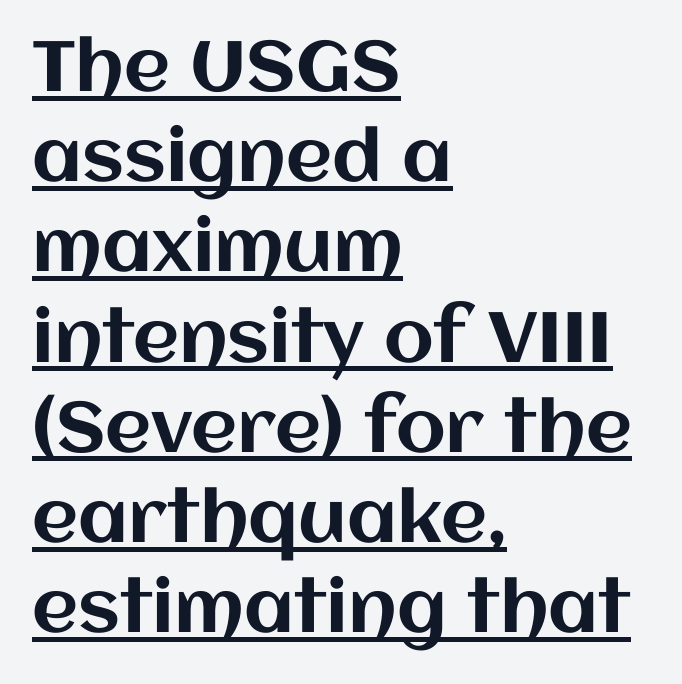
{"italic": "no", "width": "normal", "stroke_contrast": "medium", "x_height": "large", "monospaced": "no", "underline": "yes", "align": "left", "line_spacing": "normal", "line_spacing_ratio": 1.27, "letter_spacing": "normal", "letter_spacing_em": 0.0, "glyph_px": 71}
